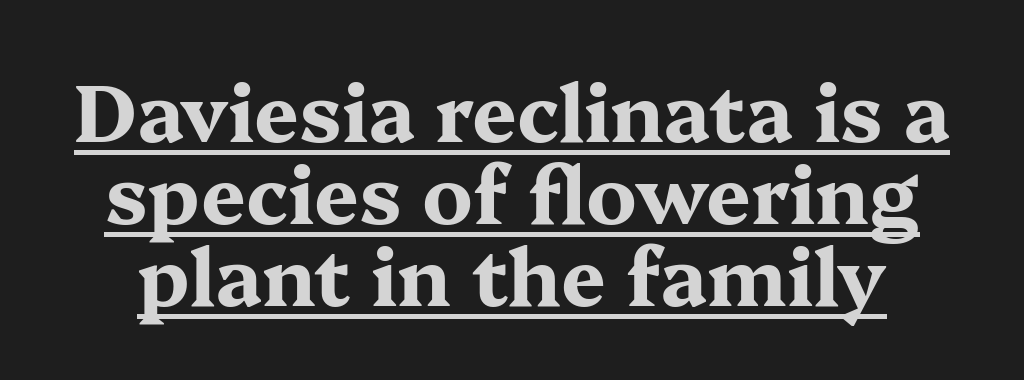
Leading is clearly below the norm, producing a dense column. I'd call this a serif setting — the letters wear small feet. The lettering stays uniformly vertical, giving the passage a roman look. Character widths vary here, with narrow letters taking less room than wide ones. Like a heading marked for emphasis, these lines bear an underscore.
